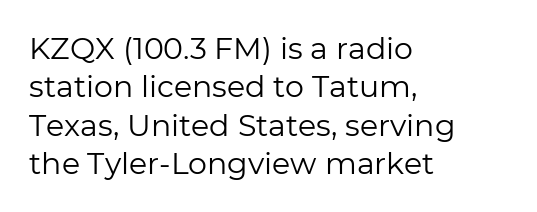
The image shows 30 px regular-weight sans-serif type, upright; set left-aligned, normal line spacing (1.28x), normal letter spacing, not underlined; low stroke contrast and a medium x-height.
